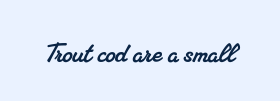
Q: Is the typeface a serif or a sans-serif typeface? A: Serif.
Q: Is the text underlined? A: No.
Q: Is the spacing between letters normal or unusually wide? A: Normal.
Q: Width (condensed, normal, or wide)? A: Normal.
Q: Stroke contrast? A: Medium.
Q: x-height? A: Small.
Q: Monospaced? A: No.
